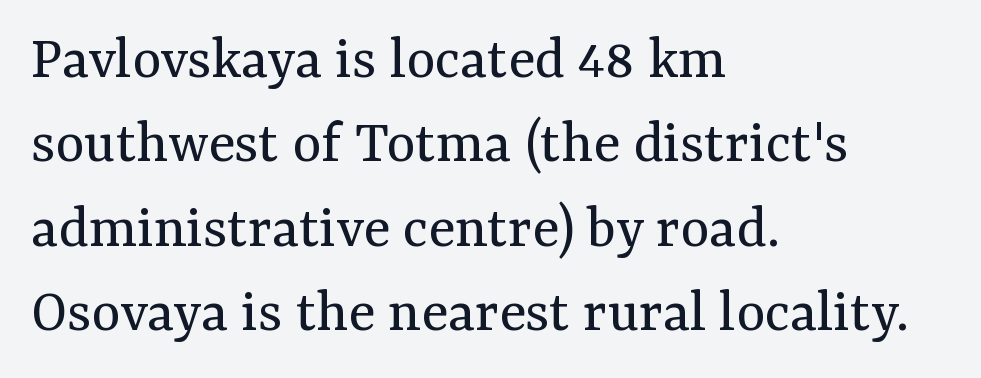
The image shows 62 px regular-weight serif type, upright; set left-aligned, normal line spacing (1.36x), normal letter spacing, not underlined; medium stroke contrast and a medium x-height.
